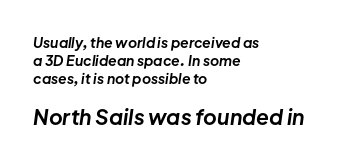
Q: Is the text bold? A: Yes.
Q: Is the text italic (slanted)? A: Yes, it leans right by about 8 degrees.
Q: Is the text underlined? A: No.
Q: How is the paragraph aligned? A: Left-aligned.
Q: Is the spacing between letters normal or unusually wide? A: Normal.
Q: Is the spacing between lines tight, normal or loose? A: Normal.
Q: Which block of text is set in a larger size, the first (top) or the second (bottom)? A: The second (bottom) one.
